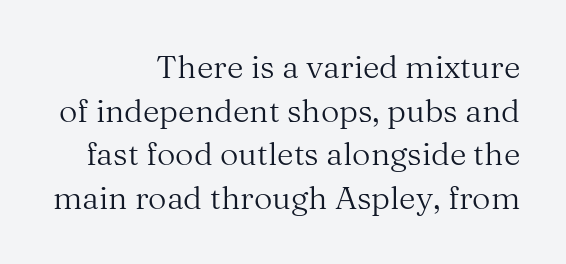
{"serif": "yes", "italic": "no", "bold": "no", "weight": "regular", "width": "normal", "stroke_contrast": "medium", "x_height": "medium", "monospaced": "no", "underline": "no", "align": "right", "line_spacing": "normal", "line_spacing_ratio": 1.36, "letter_spacing": "normal", "letter_spacing_em": 0.0, "glyph_px": 32}
